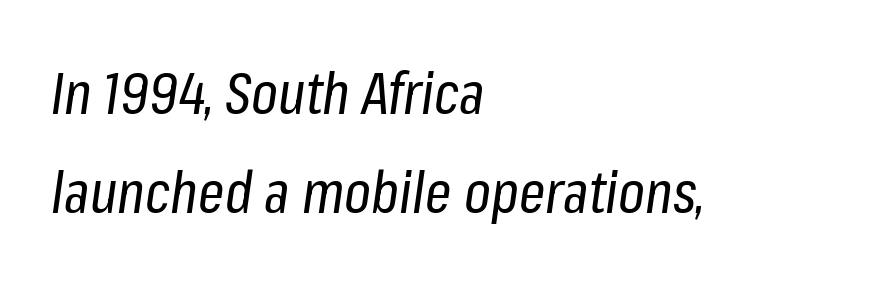
A typesetter would mark this as italic. The setting favours the left margin, as ordinary paragraphs usually do. Is this a heavy cut? Hardly; it is regular or lighter. Notice how descenders clear the ascenders below comfortably — that's standard leading. The rendering uses natural spacing where letterforms have individual widths. Honestly, there is no underline to notice here at all.
